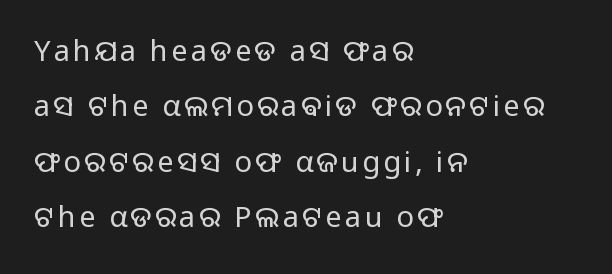
{"serif": "no", "italic": "no", "bold": "no", "weight": "light", "width": "normal", "stroke_contrast": "low", "x_height": "medium", "monospaced": "no", "underline": "no", "align": "left", "line_spacing": "loose", "line_spacing_ratio": 1.91, "glyph_px": 29}
